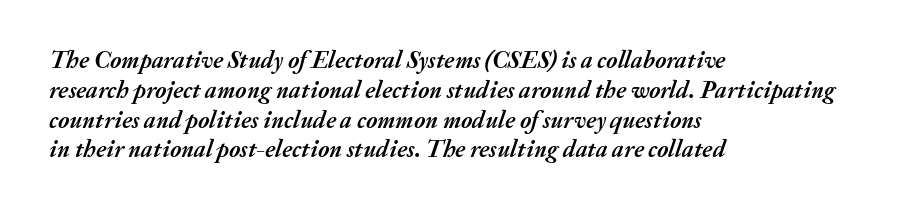
{"italic": "yes", "lean": "right", "slant_degrees": 20, "bold": "yes", "underline": "no", "align": "left", "line_spacing_ratio": 1.24, "letter_spacing": "normal", "letter_spacing_em": 0.0, "glyph_px": 24}
